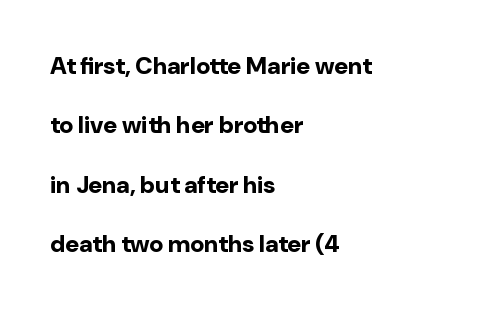
Does the leading feel generous? Absolutely, it's lavish. Each word holds together tightly as a unit, with standard inter-letter gaps. Layout note: lines flush left. Has an underline been added? It has not. These lines carry a lot of weight — the face is fully bold.
